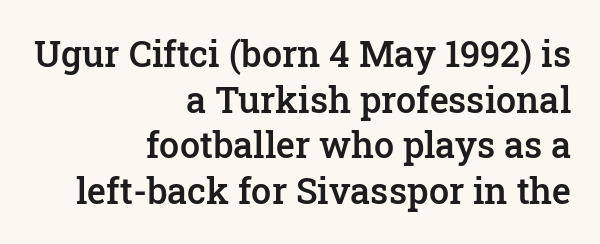
The image shows 36 px semibold serif type, upright; set right-aligned, normal line spacing (1.27x), normal letter spacing, not underlined; low stroke contrast and a medium x-height.
